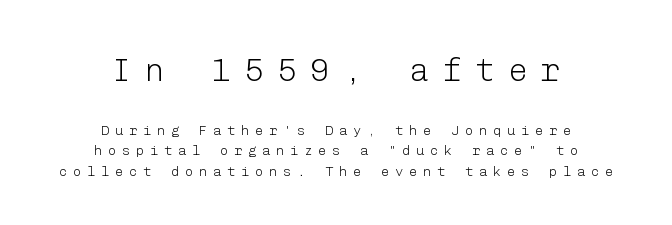
The image shows 33 px light sans-serif type, upright; set centered, normal line spacing (1.47x), unusually wide letter spacing (+0.4 em), not underlined; the first (top) block is 2.36x larger; low stroke contrast and a medium x-height.
